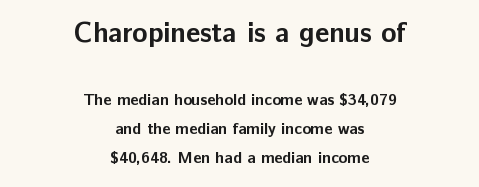
The image shows 28 px bold sans-serif type, upright; set centered, line spacing 1.81x, normal letter spacing, not underlined; the first (top) block is 1.75x larger; low stroke contrast and a medium x-height.
